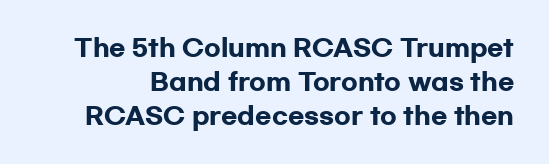
Do the letters lean? They stand straight. Is the type bold? Yes — the strokes are clearly thick and heavy. Check under the words: just untouched page. Letter spacing: default.
